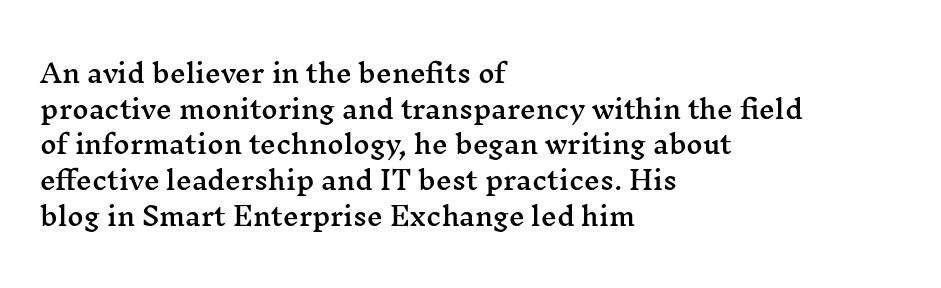
{"italic": "no", "underline": "no", "align": "left", "line_spacing": "normal", "line_spacing_ratio": 1.43, "letter_spacing": "normal", "letter_spacing_em": 0.0, "glyph_px": 25}
